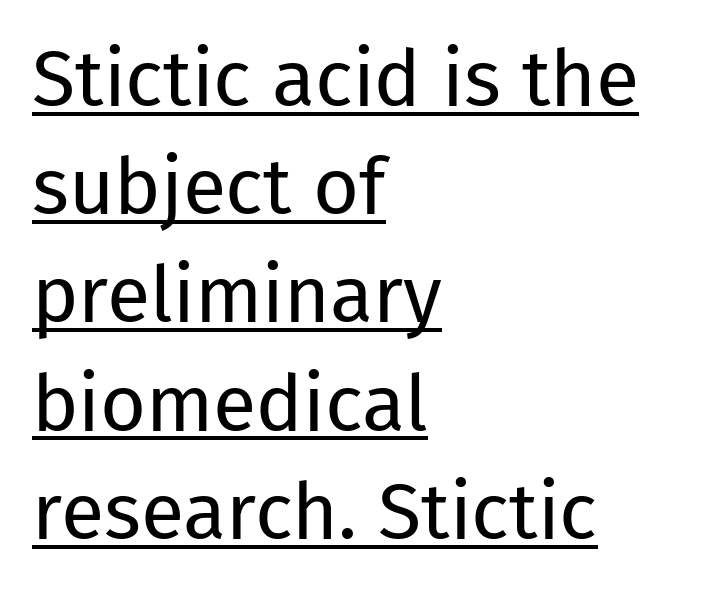
Q: Is the text bold? A: No.
Q: Is the text italic (slanted)? A: No, it is upright.
Q: Is the typeface a serif or a sans-serif typeface? A: Sans-serif.
Q: Is the text underlined? A: Yes.
Q: How is the paragraph aligned? A: Left-aligned.
Q: Is the spacing between letters normal or unusually wide? A: Normal.
Q: Is the spacing between lines tight, normal or loose? A: Normal.
Q: Width (condensed, normal, or wide)? A: Normal.
Q: Stroke contrast? A: Low.
Q: x-height? A: Medium.
Q: Monospaced? A: No.
